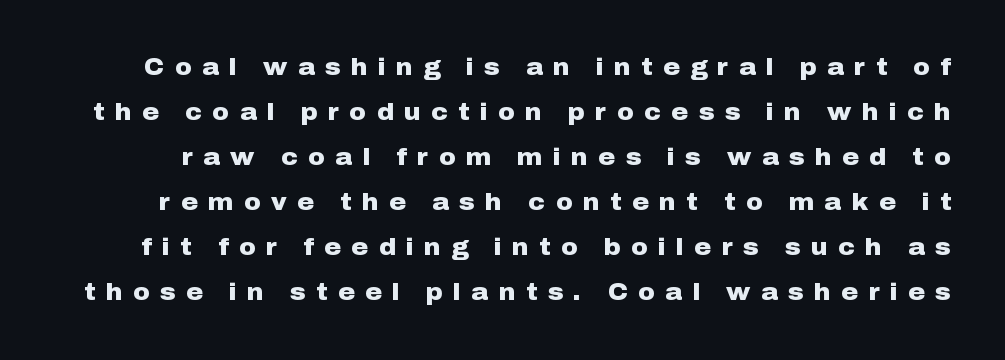
The image shows 23 px bold type, upright; set loose line spacing (1.96x), unusually wide letter spacing (+0.45 em), not underlined.
